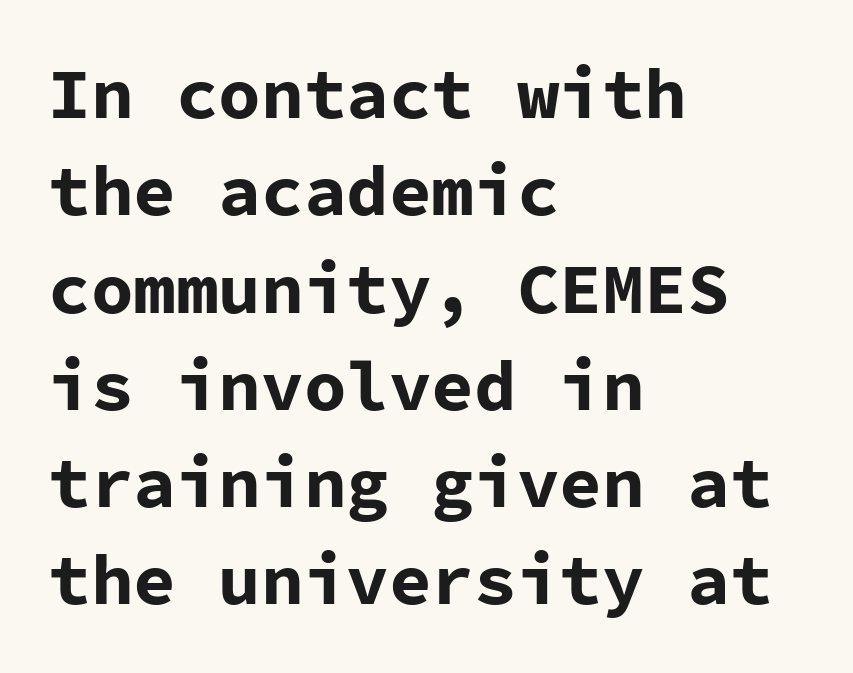
These lines carry a lot of weight — the face is fully bold. What stands out about the letter spacing? Nothing — it is the standard amount. Rows of type keep a routine distance in the vertical direction. This sample is left-justified, so line endings fall wherever the words run out.
